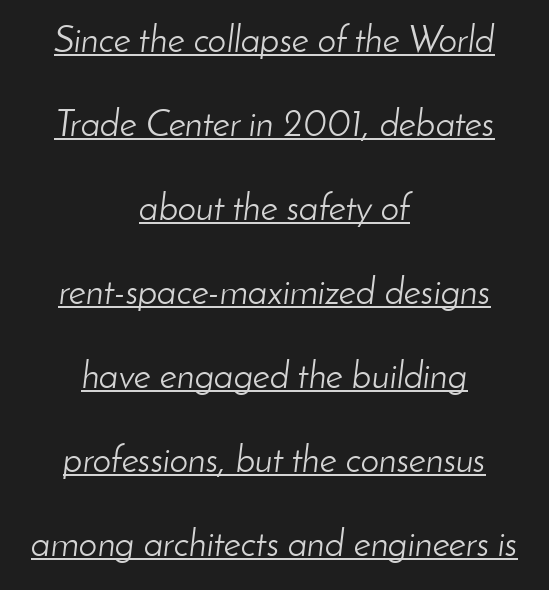
The image shows 37 px light type, italic (leaning right); set centered, loose line spacing (2.27x), normal letter spacing, underlined; low stroke contrast and a small x-height.
